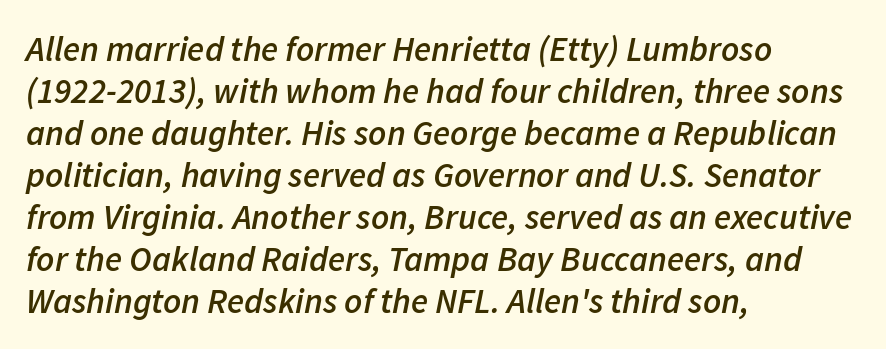
The image shows 35 px semibold type, italic (leaning right); set left-aligned, line spacing 1.2x, normal letter spacing, not underlined; low stroke contrast and a medium x-height.
